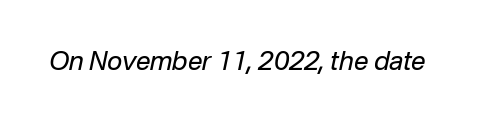
{"italic": "yes", "lean": "right", "slant_degrees": 12, "bold": "no", "underline": "no", "letter_spacing": "normal", "letter_spacing_em": 0.0, "glyph_px": 26}
